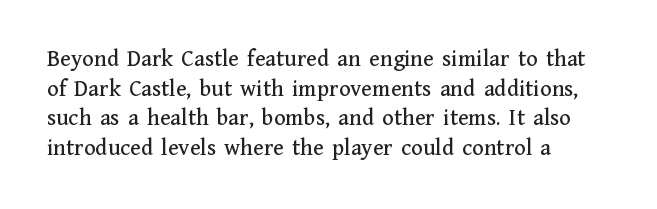
{"italic": "no", "underline": "no", "align": "left", "line_spacing_ratio": 1.23, "letter_spacing": "normal", "letter_spacing_em": 0.0, "glyph_px": 24}
